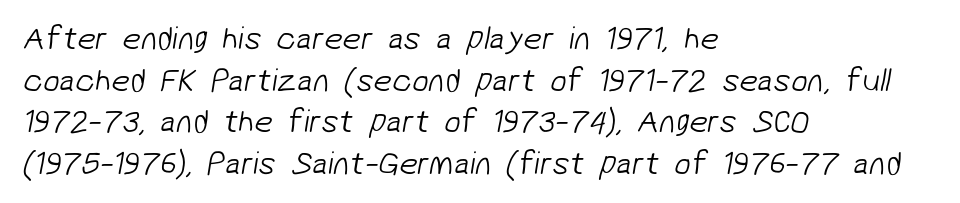
Stroke thickness stays within the range of a standard reading face or lighter. The rendering uses a moderate line-height, typical for paragraphs. The passage shown is typed in a proportional face where columns would drift. Typeset ragged right — the left edge is the straight one. Only glyphs here, with clear space below each row.
